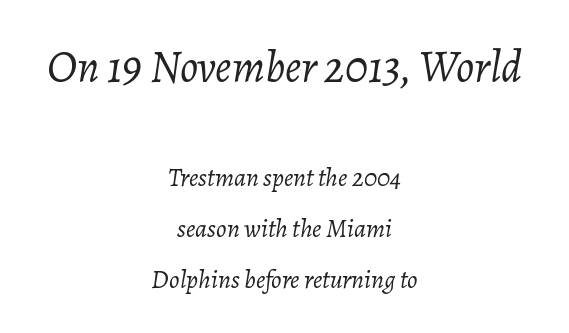
{"italic": "yes", "lean": "right", "slant_degrees": 7, "bold": "no", "weight": "light", "width": "normal", "stroke_contrast": "low", "x_height": "medium", "monospaced": "no", "underline": "no", "align": "center", "line_spacing": "loose", "line_spacing_ratio": 1.96, "letter_spacing": "normal", "letter_spacing_em": 0.0, "larger_block": "first", "size_ratio": 1.73, "glyph_px": 45}
